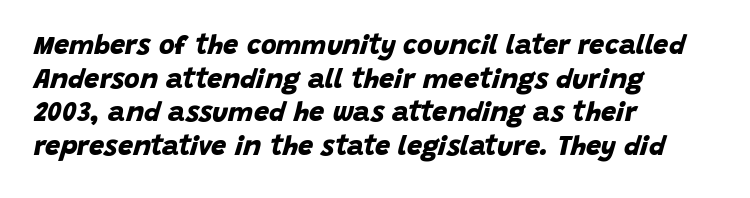
The image shows 27 px bold type; set left-aligned, normal line spacing (1.25x), normal letter spacing, not underlined.
